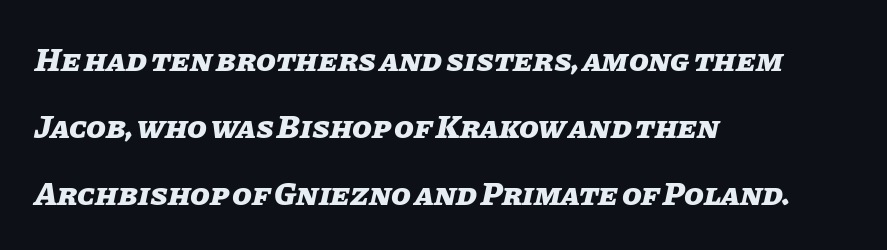
{"italic": "yes", "lean": "right", "slant_degrees": 11, "bold": "yes", "weight": "heavy", "width": "normal", "stroke_contrast": "low", "x_height": "large", "monospaced": "no", "underline": "no", "align": "left", "line_spacing": "loose", "line_spacing_ratio": 2.09, "letter_spacing": "normal", "letter_spacing_em": 0.0, "glyph_px": 32}
